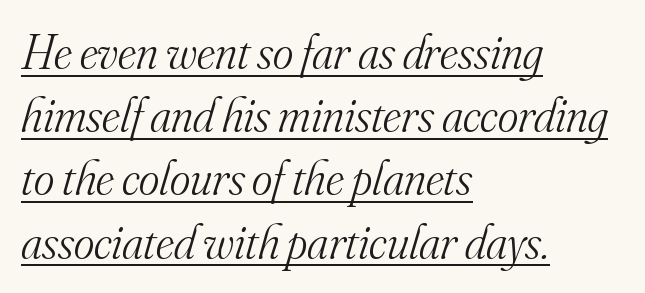
The image shows 49 px light serif type, italic (leaning right); set left-aligned, normal line spacing (1.29x), normal letter spacing, underlined; medium stroke contrast and a small x-height.
